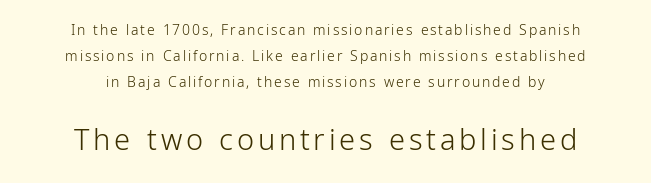
Q: Is the text bold? A: No.
Q: Is the text italic (slanted)? A: No, it is upright.
Q: Is the typeface a serif or a sans-serif typeface? A: Sans-serif.
Q: Is the text underlined? A: No.
Q: How is the paragraph aligned? A: Centered.
Q: Which block of text is set in a larger size, the first (top) or the second (bottom)? A: The second (bottom) one.
Q: Width (condensed, normal, or wide)? A: Condensed.
Q: Stroke contrast? A: Low.
Q: x-height? A: Medium.
Q: Monospaced? A: No.
